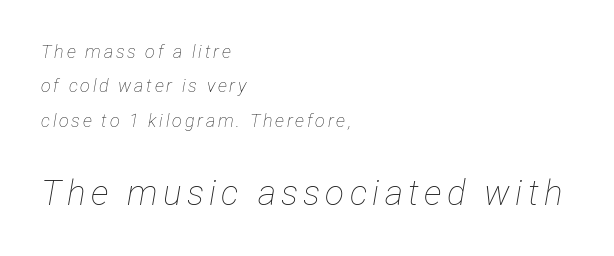
The words here are not underlined. Stroke thickness stays within the range of a standard reading face or lighter. An italicized treatment has been applied to the whole sample. Is the lower block the larger one? Yes — the lower block carries the bigger type.
